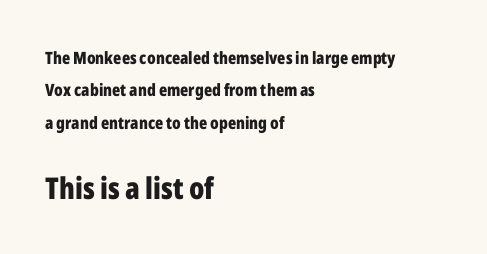
The image shows 30 px bold, condensed sans-serif type, upright; set left-aligned, loose line spacing (1.91x), normal letter spacing, not underlined; the second (bottom) block is 1.76x larger; low stroke contrast and a medium x-height.
